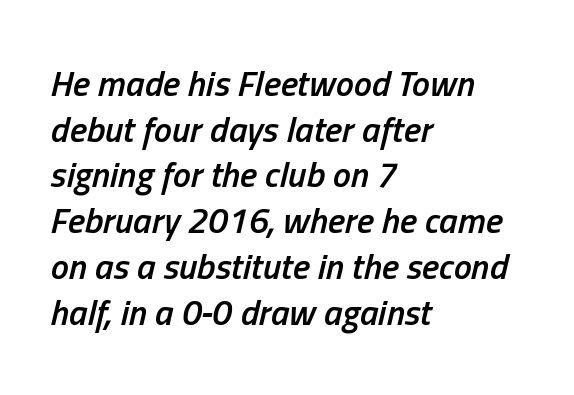
The rendering anchors every line to the left-hand side. The letters sit at their default tracking, neither squeezed nor spread. Descender tails drop into unmarked territory. Compared with ordinary roman type, these characters are visibly tilted. Moderately thickened strokes mark this as semibold type. These lines are rendered in a variable-pitch font.
